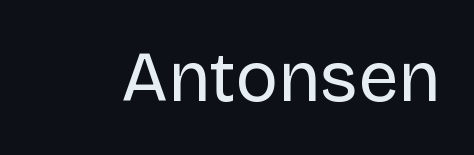
Q: Is the text bold? A: No.
Q: Is the text italic (slanted)? A: No, it is upright.
Q: Is the typeface a serif or a sans-serif typeface? A: Sans-serif.
Q: Is the text underlined? A: No.
Q: Is the spacing between letters normal or unusually wide? A: Normal.
Q: Width (condensed, normal, or wide)? A: Normal.
Q: Stroke contrast? A: Low.
Q: x-height? A: Large.
Q: Monospaced? A: No.
